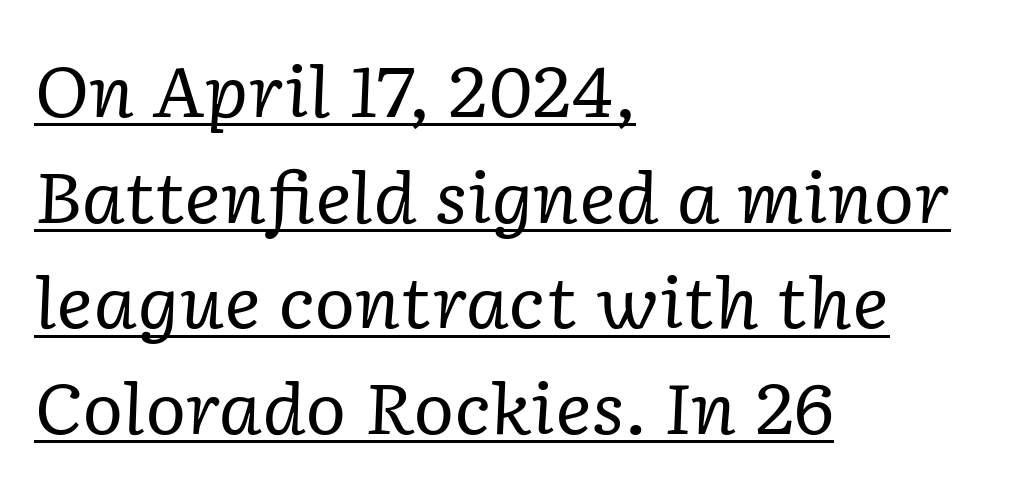
Do the characters align in a grid? No, the font is proportional. The passage shown stacks its lines at a standard gap. Alignment: flush left. Stroke mass is kept to a normal reading level or below.
